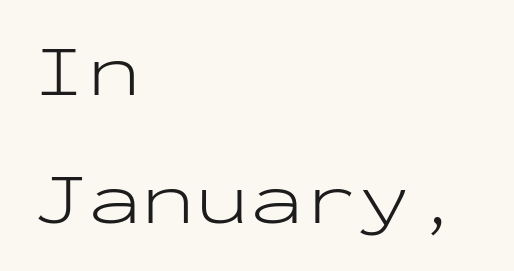
The image shows 72 px light, wide sans-serif type, upright, monospaced; set left-aligned, line spacing 1.78x, normal letter spacing, not underlined; low stroke contrast and a medium x-height.
